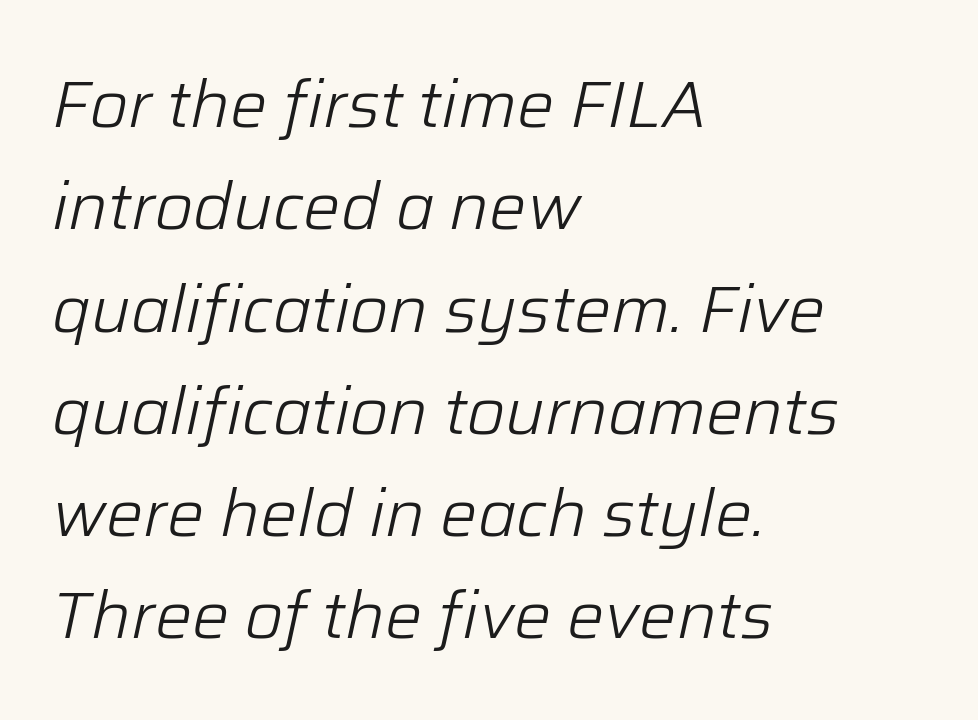
Q: Is the text bold? A: No.
Q: Is the text italic (slanted)? A: Yes, it leans right by about 12 degrees.
Q: Is the text underlined? A: No.
Q: How is the paragraph aligned? A: Left-aligned.
Q: Is the spacing between letters normal or unusually wide? A: Normal.
Q: Is the spacing between lines tight, normal or loose? A: Normal.
Q: Width (condensed, normal, or wide)? A: Normal.
Q: Stroke contrast? A: Low.
Q: x-height? A: Medium.
Q: Monospaced? A: No.
